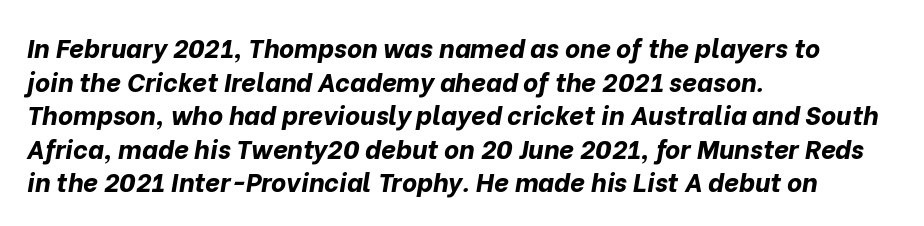
The text carries the slant typical of an italic or oblique font. Each line starts at the same left margin while the right side varies. Caption: bold face, heavy strokes. A bare baseline throughout the passage. Regarding leading, the lines here are spaced in the standard way.
